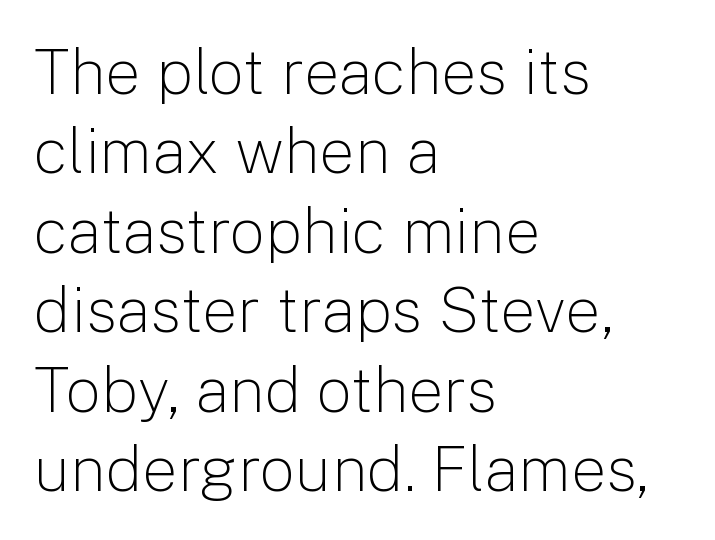
The image shows 63 px light sans-serif type, upright; set left-aligned, normal line spacing (1.26x), normal letter spacing, not underlined; low stroke contrast and a medium x-height.
